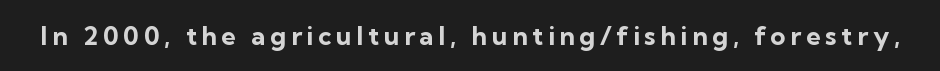
Q: Is the text bold? A: Yes.
Q: Is the text italic (slanted)? A: No, it is upright.
Q: Is the text underlined? A: No.
